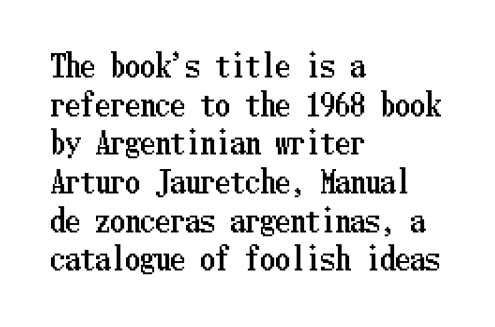
The image shows 30 px condensed type, upright; set left-aligned, normal line spacing (1.29x), normal letter spacing, not underlined; low stroke contrast and a medium x-height.
